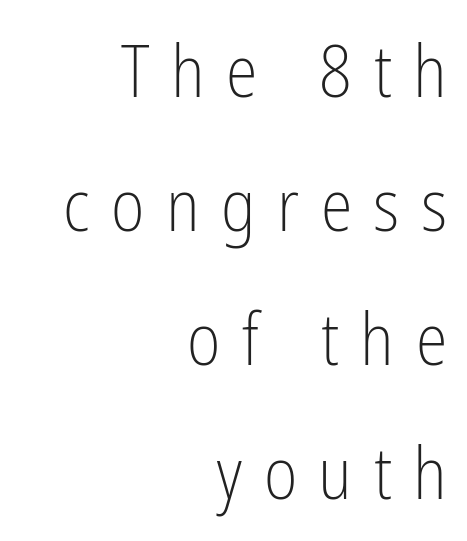
{"serif": "no", "italic": "no", "bold": "no", "weight": "light", "width": "condensed", "stroke_contrast": "low", "x_height": "medium", "monospaced": "no", "underline": "no", "align": "right", "line_spacing_ratio": 1.86, "letter_spacing": "wide", "letter_spacing_em": 0.3, "glyph_px": 72}
